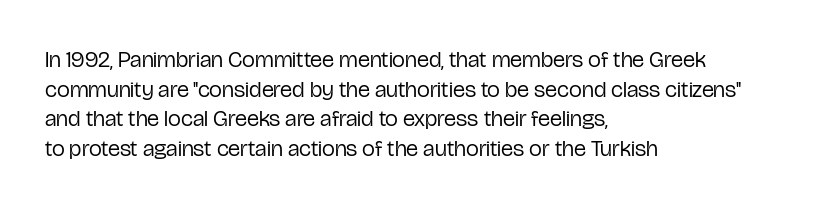
Q: Is the text bold? A: No.
Q: Is the text italic (slanted)? A: No, it is upright.
Q: Is the text underlined? A: No.
Q: How is the paragraph aligned? A: Left-aligned.
Q: Is the spacing between letters normal or unusually wide? A: Normal.
Q: Is the spacing between lines tight, normal or loose? A: Normal.
